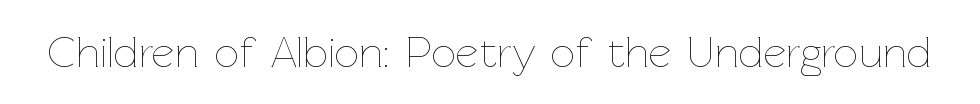
{"italic": "no", "bold": "no", "weight": "thin", "width": "normal", "stroke_contrast": "low", "x_height": "medium", "monospaced": "no", "underline": "no", "letter_spacing": "normal", "letter_spacing_em": 0.0, "glyph_px": 44}
